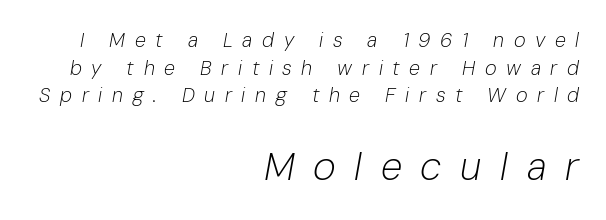
The image shows 39 px light type, italic (leaning right); set right-aligned, normal line spacing (1.38x), unusually wide letter spacing (+0.48 em), not underlined; the second (bottom) block is 1.95x larger; low stroke contrast and a medium x-height.
